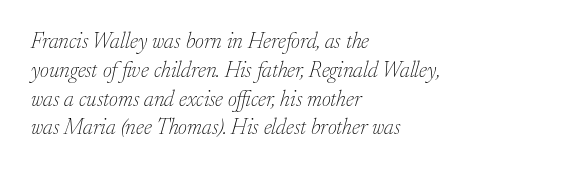
Q: Is the text bold? A: No.
Q: Is the text italic (slanted)? A: Yes, it leans right by about 17 degrees.
Q: Is the text underlined? A: No.
Q: How is the paragraph aligned? A: Left-aligned.
Q: Is the spacing between letters normal or unusually wide? A: Normal.
Q: Is the spacing between lines tight, normal or loose? A: Normal.
